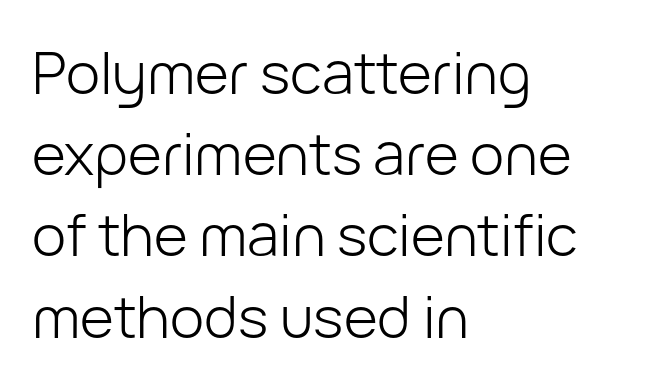
{"serif": "no", "italic": "no", "bold": "no", "weight": "light", "width": "normal", "stroke_contrast": "low", "x_height": "medium", "monospaced": "no", "underline": "no", "align": "left", "line_spacing": "normal", "line_spacing_ratio": 1.4, "letter_spacing": "normal", "letter_spacing_em": 0.0, "glyph_px": 58}
